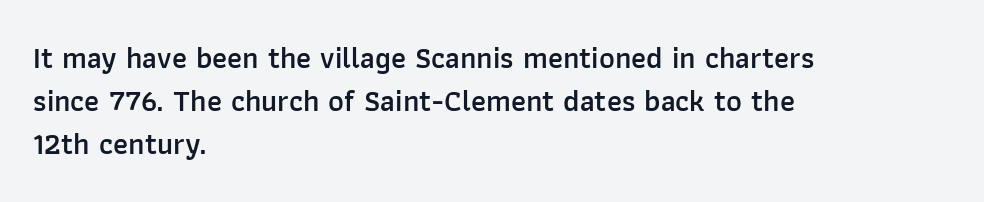
The image shows 30 px semibold sans-serif type, upright; set left-aligned, normal line spacing (1.44x), normal letter spacing, not underlined; low stroke contrast and a medium x-height.
